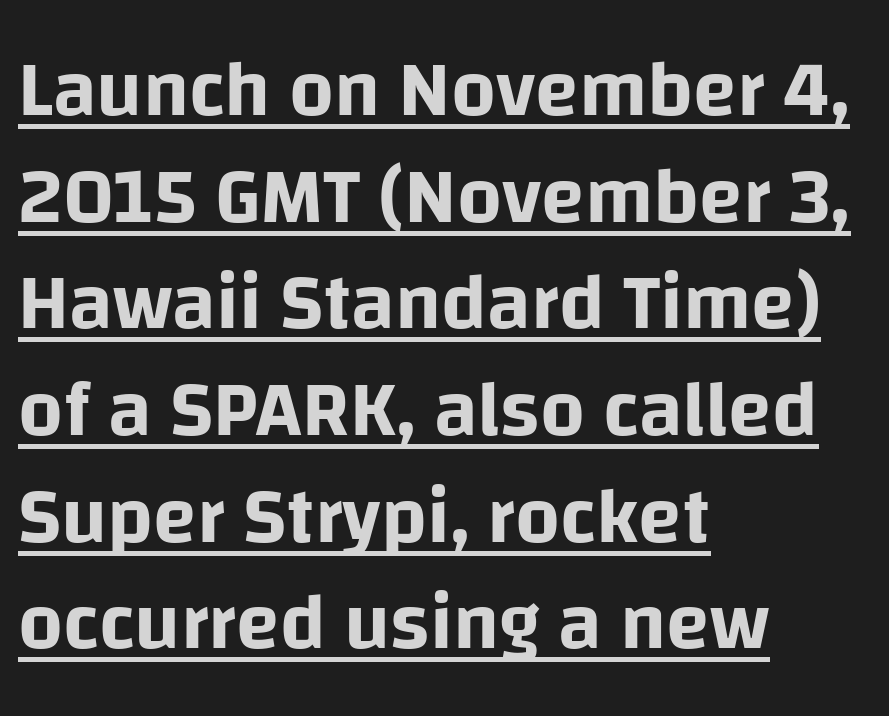
The letters advance in unequal steps, a hallmark of proportional type. Each line starts at the same left margin while the right side varies. Upright lettering throughout. Normally led — the rows are evenly, conventionally spaced. In terms of letterform style, serifs are entirely absent. Compared with typical body copy, the letter spacing here is the same.
